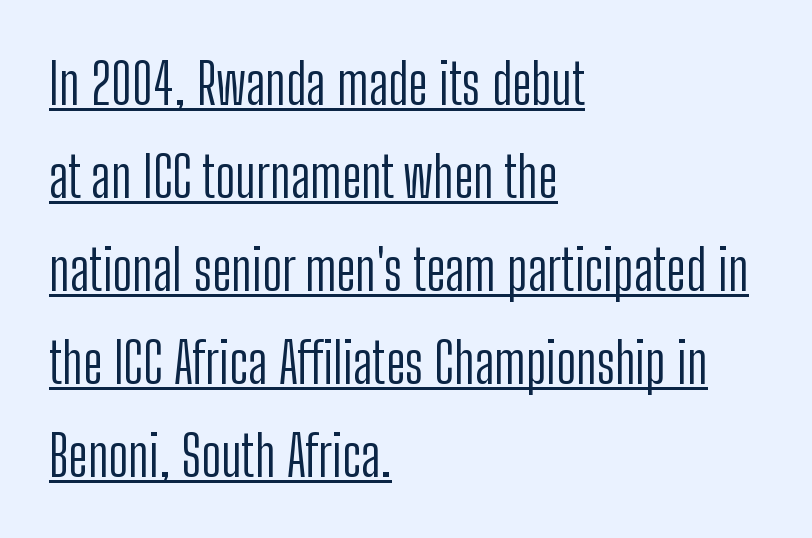
Character widths vary here, with narrow letters taking less room than wide ones. The characters display no serif detailing; their extremities are plain. Does extra space separate the letters? No, they use regular spacing. The type sits square on the baseline with zero lean. The string is rendered with underlining switched on. Caption: face not bold, strokes unweighted.
